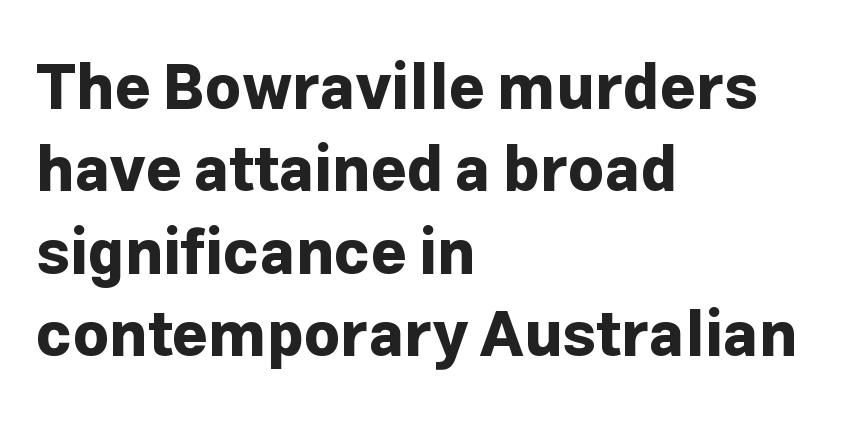
{"serif": "no", "italic": "no", "bold": "yes", "weight": "bold", "width": "normal", "stroke_contrast": "low", "x_height": "medium", "monospaced": "no", "underline": "no", "align": "left", "line_spacing": "normal", "line_spacing_ratio": 1.33, "letter_spacing": "normal", "letter_spacing_em": 0.0, "glyph_px": 62}
